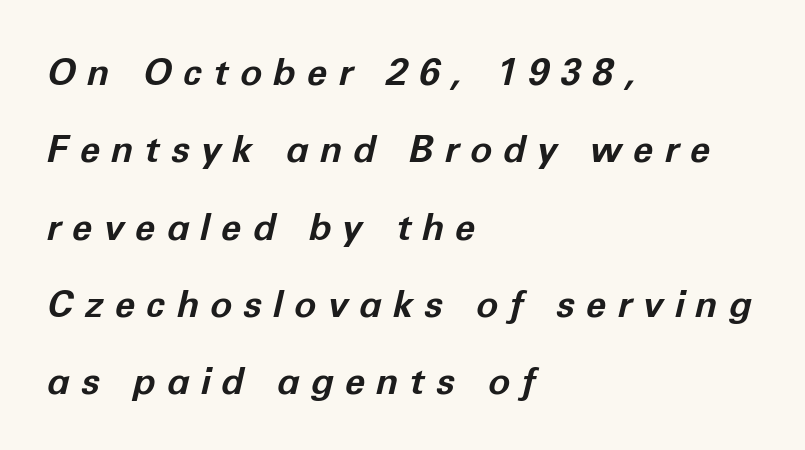
Q: Is the text bold? A: Yes.
Q: Is the text italic (slanted)? A: Yes, it leans right by about 12 degrees.
Q: Is the text underlined? A: No.
Q: How is the paragraph aligned? A: Left-aligned.
Q: Is the spacing between letters normal or unusually wide? A: Unusually wide.
Q: Is the spacing between lines tight, normal or loose? A: Loose.
Q: Width (condensed, normal, or wide)? A: Normal.
Q: Stroke contrast? A: Low.
Q: x-height? A: Medium.
Q: Monospaced? A: No.
